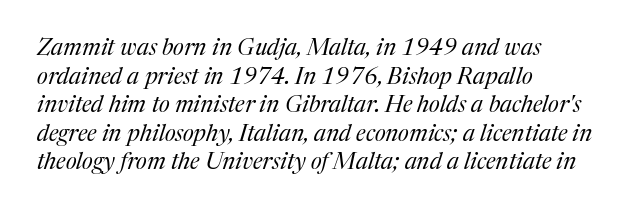
Observe the lean: these are italic letterforms. There is no visible air inserted between adjacent glyphs. Caption: face not bold, strokes unweighted. Typeset ragged right — the left edge is the straight one.
